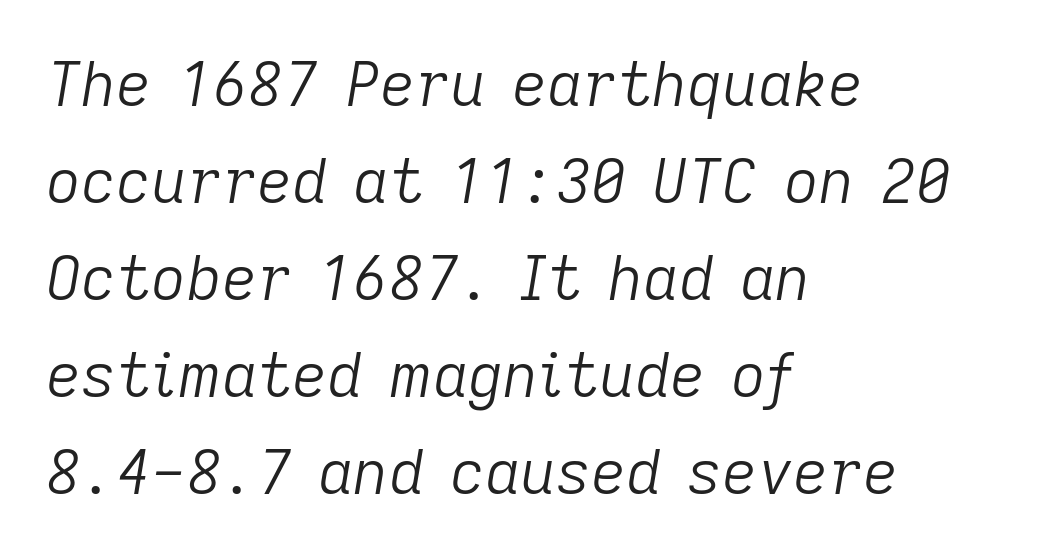
The image shows 61 px light type, italic (leaning right); set left-aligned, normal line spacing (1.59x), normal letter spacing, not underlined; low stroke contrast and a medium x-height.
